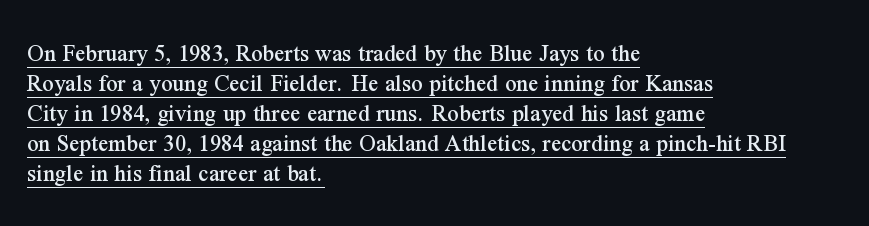
{"italic": "no", "underline": "yes", "align": "left", "line_spacing_ratio": 1.2, "letter_spacing": "normal", "letter_spacing_em": 0.0, "glyph_px": 25}
